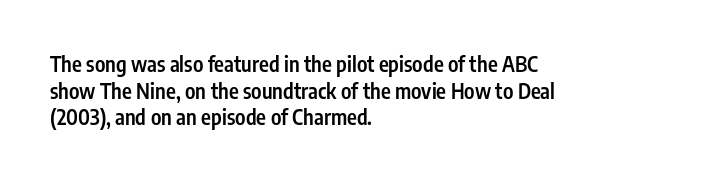
Casual observation: everything's shoved over to the left. Horizontal bands of white between lines are of average thickness. Tracking value appears to be zero — textbook default spacing. The letters stand straight up with perfectly vertical stems. Compared with an ordinary text face, these strokes are moderately heavier — a semibold. Anything drawn beneath the words? Only blank space.
